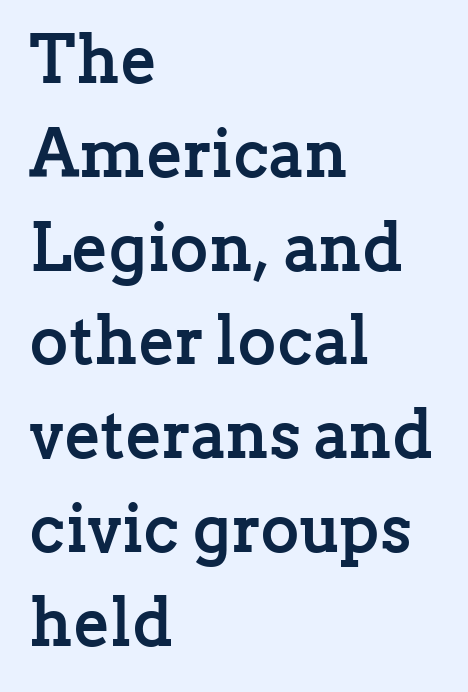
Q: Is the text bold? A: Yes.
Q: Is the text italic (slanted)? A: No, it is upright.
Q: Is the typeface a serif or a sans-serif typeface? A: Serif.
Q: Is the text underlined? A: No.
Q: How is the paragraph aligned? A: Left-aligned.
Q: Is the spacing between letters normal or unusually wide? A: Normal.
Q: Is the spacing between lines tight, normal or loose? A: Normal.
Q: Width (condensed, normal, or wide)? A: Normal.
Q: Stroke contrast? A: Low.
Q: x-height? A: Medium.
Q: Monospaced? A: No.
